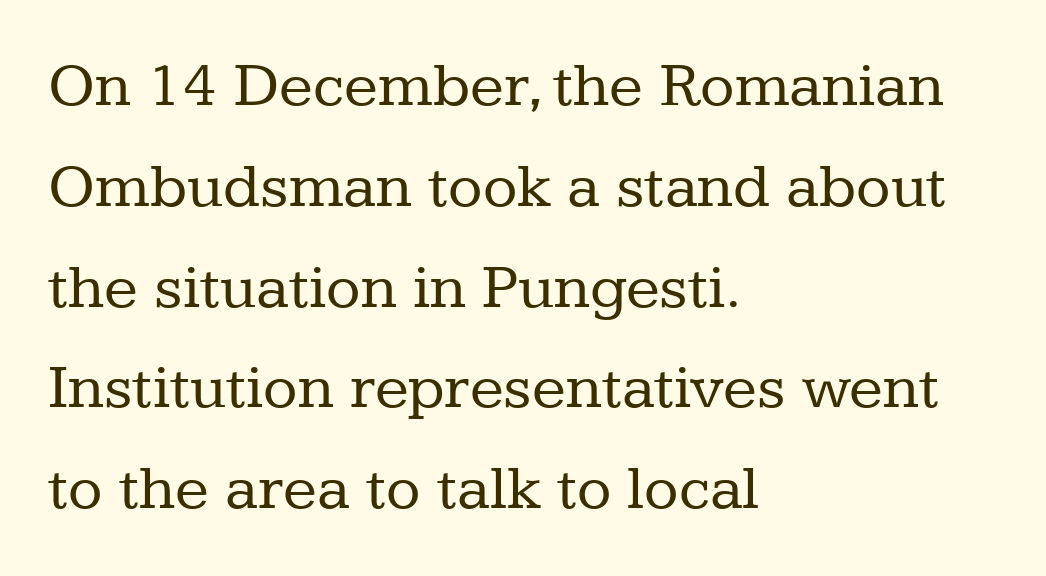
The image shows 63 px regular-weight serif type, upright; set left-aligned, normal line spacing (1.6x), normal letter spacing, not underlined; low stroke contrast and a medium x-height.
